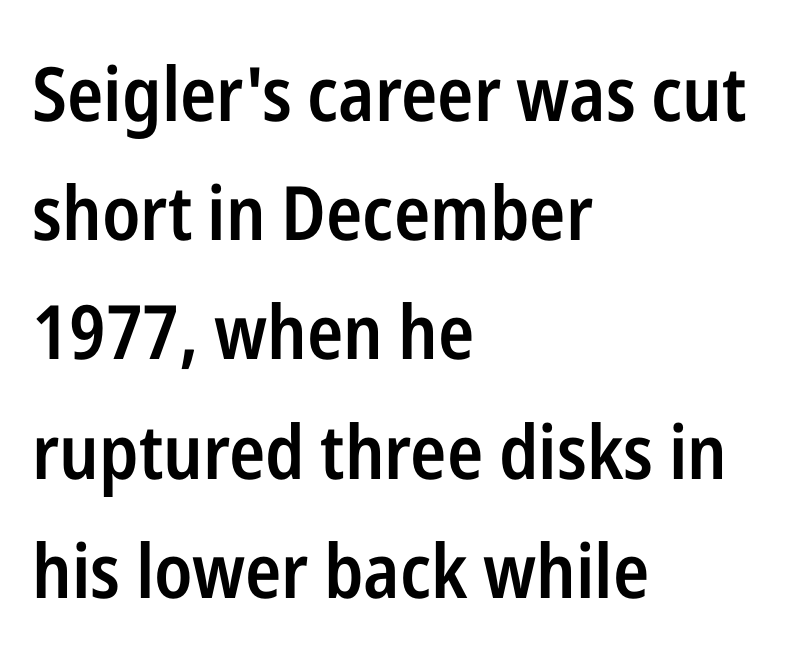
Q: Is the text bold? A: Semi-bold.
Q: Is the text italic (slanted)? A: No, it is upright.
Q: Is the typeface a serif or a sans-serif typeface? A: Sans-serif.
Q: Is the text underlined? A: No.
Q: How is the paragraph aligned? A: Left-aligned.
Q: Is the spacing between letters normal or unusually wide? A: Normal.
Q: Is the spacing between lines tight, normal or loose? A: Normal.
Q: Width (condensed, normal, or wide)? A: Condensed.
Q: Stroke contrast? A: Low.
Q: x-height? A: Medium.
Q: Monospaced? A: No.
